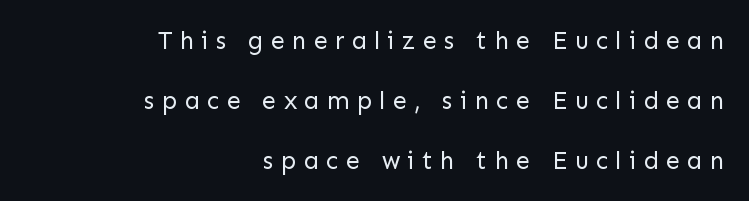
Q: Is the text bold? A: No.
Q: Is the text italic (slanted)? A: No, it is upright.
Q: Is the text underlined? A: No.
Q: How is the paragraph aligned? A: Right-aligned.
Q: Is the spacing between letters normal or unusually wide? A: Unusually wide.
Q: Is the spacing between lines tight, normal or loose? A: Loose.
